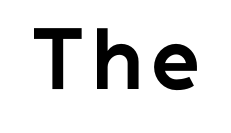
The letters advance in unequal steps, a hallmark of proportional type. Are there feet on the stems? There aren't — it's a sans. Check the space under the baseline: it is left empty. A typesetter would mark this as roman, not italic.
